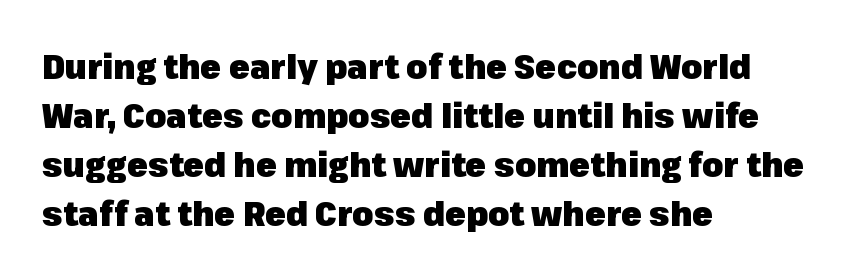
{"serif": "no", "italic": "no", "bold": "yes", "weight": "heavy", "width": "normal", "stroke_contrast": "low", "x_height": "medium", "monospaced": "no", "underline": "no", "align": "left", "line_spacing": "normal", "line_spacing_ratio": 1.44, "letter_spacing": "normal", "letter_spacing_em": 0.0, "glyph_px": 34}
